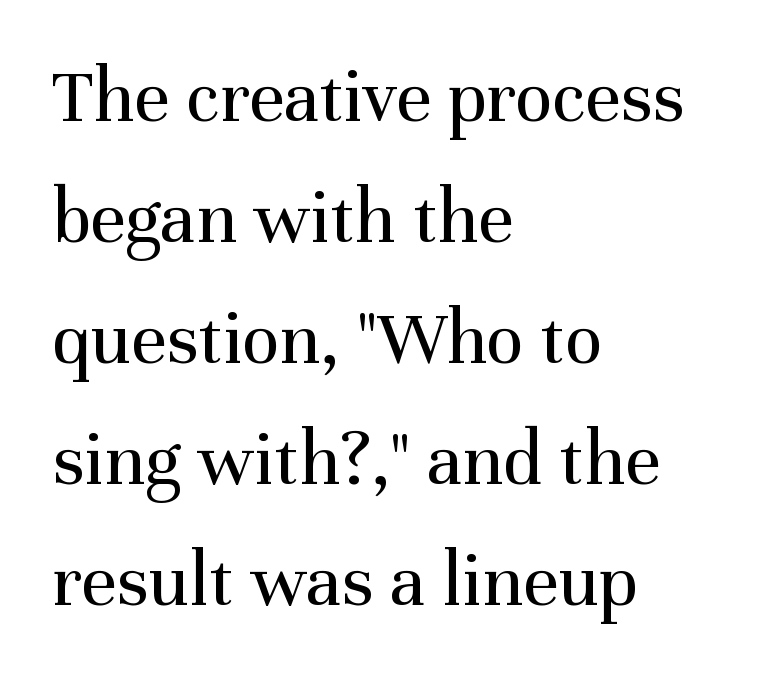
The image shows 78 px regular-weight serif type, upright; set left-aligned, normal line spacing (1.55x), normal letter spacing, not underlined; medium stroke contrast and a medium x-height.
